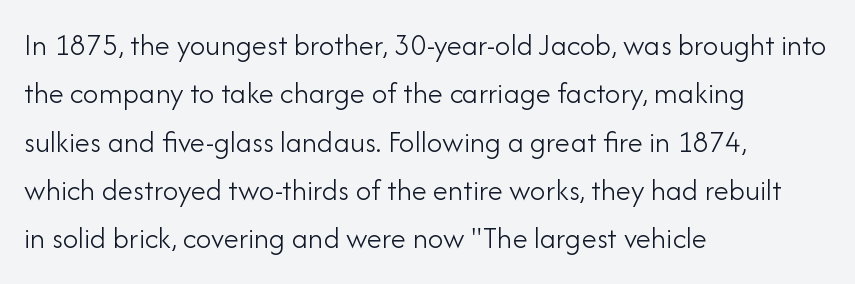
Q: Is the text bold? A: No.
Q: Is the text italic (slanted)? A: No, it is upright.
Q: Is the typeface a serif or a sans-serif typeface? A: Sans-serif.
Q: Is the text underlined? A: No.
Q: How is the paragraph aligned? A: Left-aligned.
Q: Is the spacing between letters normal or unusually wide? A: Normal.
Q: Is the spacing between lines tight, normal or loose? A: Normal.
Q: Width (condensed, normal, or wide)? A: Normal.
Q: Stroke contrast? A: Low.
Q: x-height? A: Small.
Q: Monospaced? A: No.
